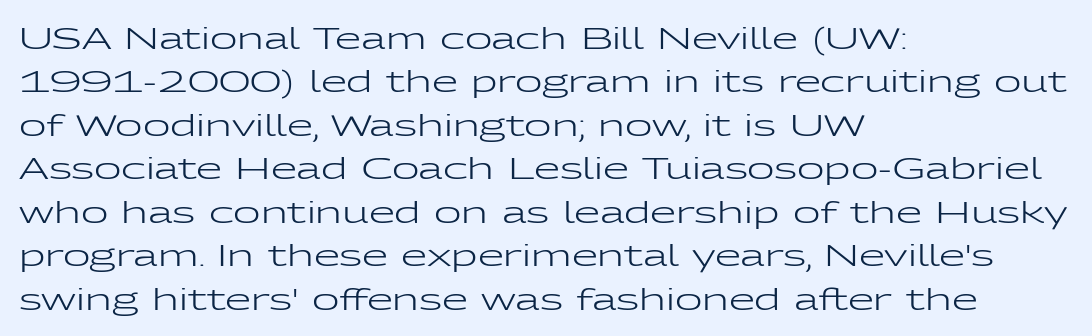
Posture: upright roman. A quiet, ordinary-to-light weight characterises the typeface. Summary of vertical rhythm: regular, with standard interline spacing. There is no visible air inserted between adjacent glyphs. This sample is left-justified, so line endings fall wherever the words run out.
